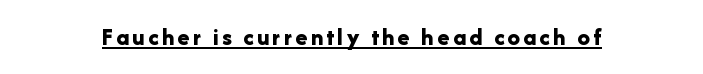
{"italic": "no", "bold": "yes", "underline": "yes", "glyph_px": 25}
